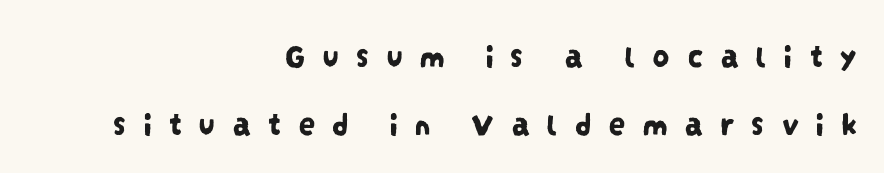
Q: Is the typeface a serif or a sans-serif typeface? A: Sans-serif.
Q: Is the text underlined? A: No.
Q: How is the paragraph aligned? A: Right-aligned.
Q: Is the spacing between letters normal or unusually wide? A: Unusually wide.
Q: Is the spacing between lines tight, normal or loose? A: Loose.
Q: Width (condensed, normal, or wide)? A: Condensed.
Q: Stroke contrast? A: Low.
Q: x-height? A: Large.
Q: Monospaced? A: No.
